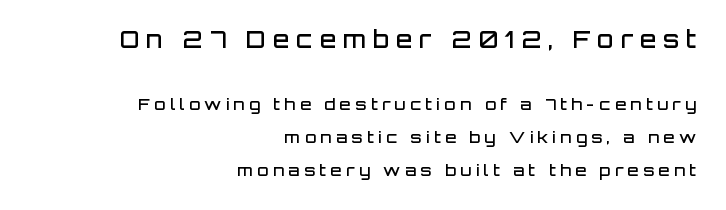
The face used here is rendered with a markedly widened letterfit. Is the type bold? Partly — it's a semibold, heavier than regular but not fully bold. Does the copy run flush right? Yes — the right margin is perfectly even. Line spacing here is loose. Do the letters lean? They stand straight. Which chunk is bigger? The first one — the top block dwarfs the bottom.
